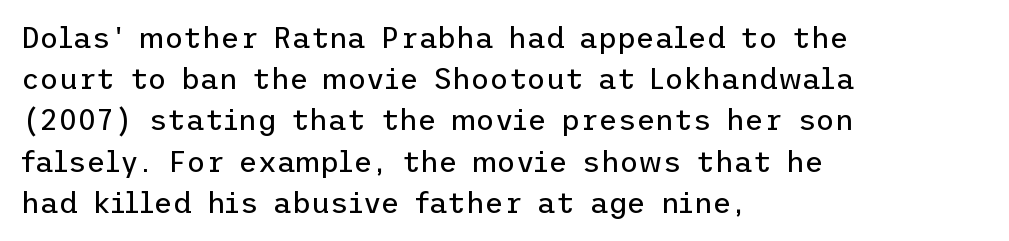
Q: Is the text bold? A: No.
Q: Is the text italic (slanted)? A: No, it is upright.
Q: Is the typeface a serif or a sans-serif typeface? A: Sans-serif.
Q: Is the text underlined? A: No.
Q: How is the paragraph aligned? A: Left-aligned.
Q: Is the spacing between letters normal or unusually wide? A: Normal.
Q: Is the spacing between lines tight, normal or loose? A: Normal.
Q: Width (condensed, normal, or wide)? A: Normal.
Q: Stroke contrast? A: Low.
Q: x-height? A: Medium.
